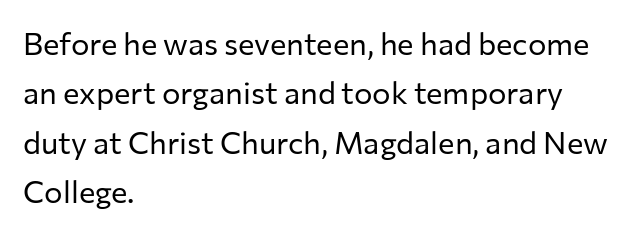
{"serif": "no", "italic": "no", "bold": "no", "weight": "regular", "width": "normal", "stroke_contrast": "low", "x_height": "medium", "monospaced": "no", "underline": "no", "align": "left", "line_spacing": "normal", "line_spacing_ratio": 1.59, "letter_spacing": "normal", "letter_spacing_em": 0.0, "glyph_px": 31}
